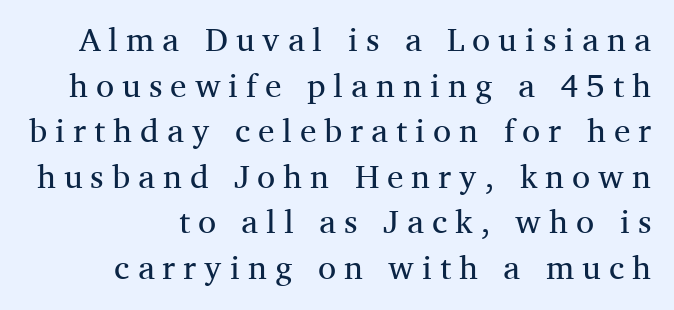
Q: Is the text bold? A: No.
Q: Is the text italic (slanted)? A: No, it is upright.
Q: Is the typeface a serif or a sans-serif typeface? A: Serif.
Q: Is the text underlined? A: No.
Q: How is the paragraph aligned? A: Right-aligned.
Q: Is the spacing between letters normal or unusually wide? A: Unusually wide.
Q: Is the spacing between lines tight, normal or loose? A: Normal.
Q: Width (condensed, normal, or wide)? A: Normal.
Q: Stroke contrast? A: Medium.
Q: x-height? A: Medium.
Q: Monospaced? A: No.
